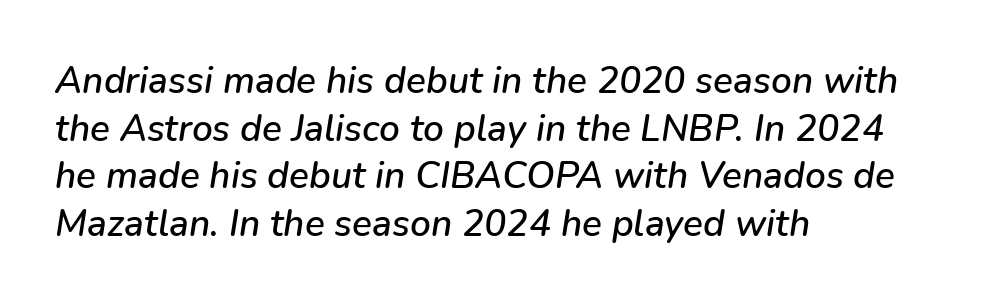
Q: Is the text italic (slanted)? A: Yes, it leans right by about 9 degrees.
Q: Is the text underlined? A: No.
Q: How is the paragraph aligned? A: Left-aligned.
Q: Is the spacing between letters normal or unusually wide? A: Normal.
Q: Is the spacing between lines tight, normal or loose? A: Normal.
Q: Width (condensed, normal, or wide)? A: Normal.
Q: Stroke contrast? A: Low.
Q: x-height? A: Medium.
Q: Monospaced? A: No.
